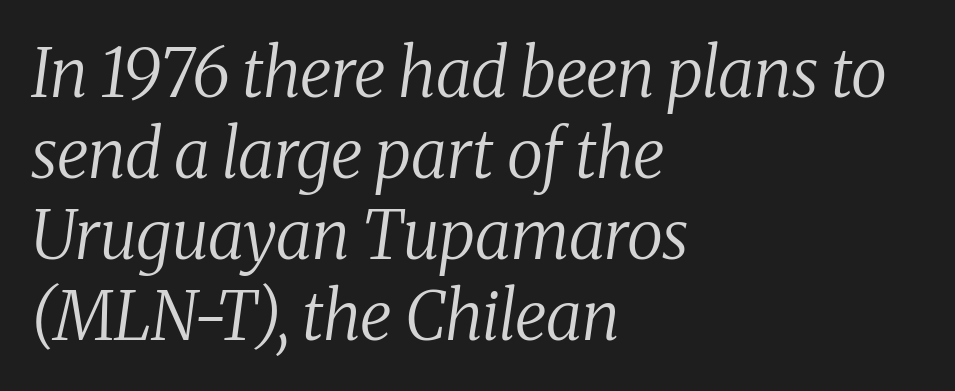
The image shows 67 px regular-weight serif type, italic (leaning right); set left-aligned, line spacing 1.21x, normal letter spacing, not underlined; medium stroke contrast and a medium x-height.
